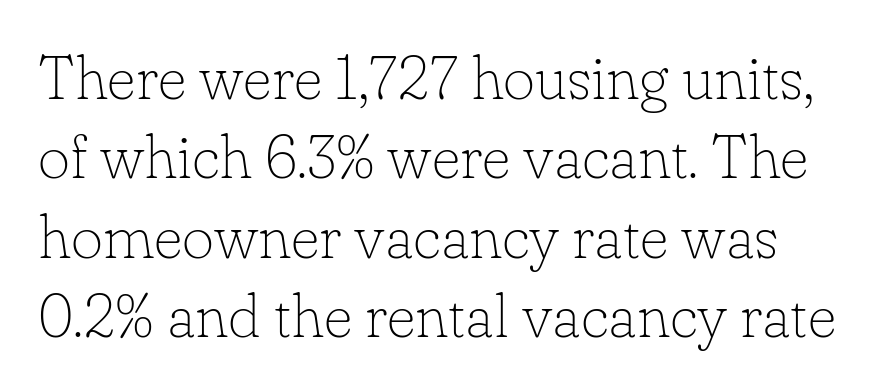
The block of text has a typical density, with ordinary space between rows. Descender tails drop into unmarked territory. Is this a sans? No — the strokes have serifs. The passage shown is typed in a proportional face where columns would drift. Does the lettering tilt? It doesn't — this is upright. Here the glyphs are tracked normally, forming tight word shapes.
